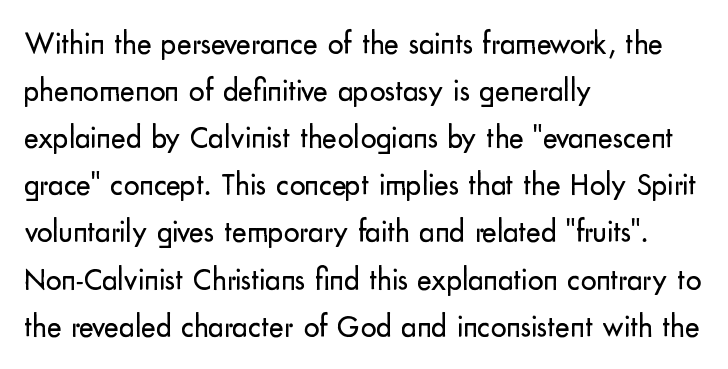
The image shows 31 px regular-weight sans-serif type, upright; set left-aligned, normal line spacing (1.52x), normal letter spacing, not underlined; low stroke contrast and a small x-height.
